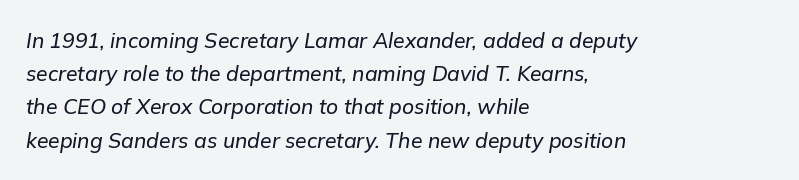
Line starts are locked; line ends wander. Descender tails drop into unmarked territory. This sample uses plain, unmodified letter spacing. Vertically, the passage feels balanced, rows spaced as you'd expect. Does the lettering tilt? It does — this is italic.
